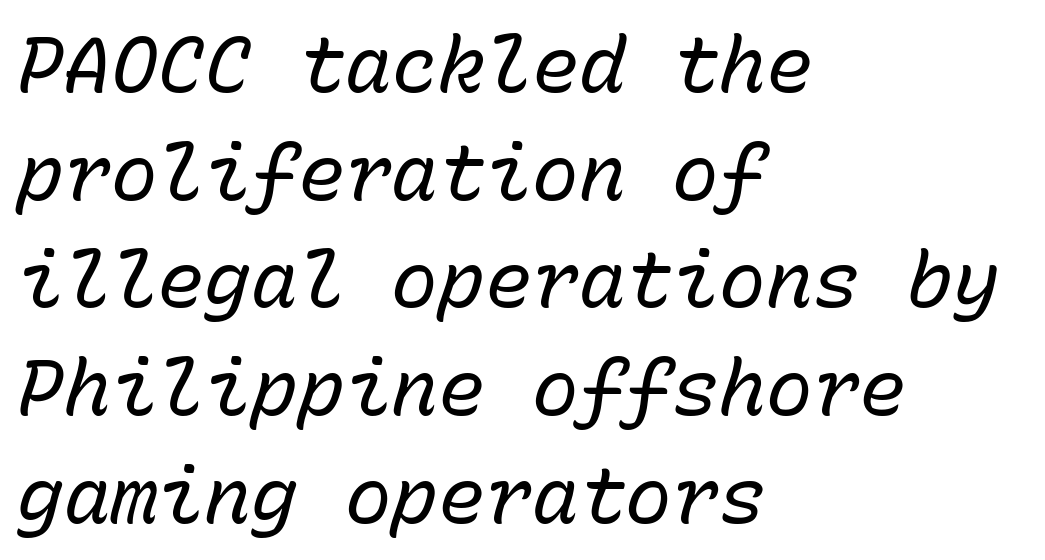
{"italic": "yes", "lean": "right", "slant_degrees": 15, "bold": "no", "weight": "regular", "width": "normal", "stroke_contrast": "low", "x_height": "medium", "monospaced": "yes", "underline": "no", "align": "left", "line_spacing": "normal", "line_spacing_ratio": 1.38, "letter_spacing": "normal", "letter_spacing_em": 0.0, "glyph_px": 78}
